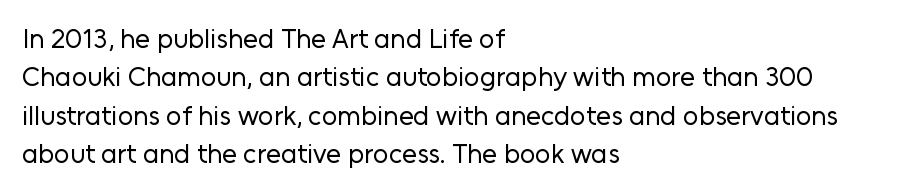
Q: Is the text bold? A: No.
Q: Is the text italic (slanted)? A: No, it is upright.
Q: Is the text underlined? A: No.
Q: How is the paragraph aligned? A: Left-aligned.
Q: Is the spacing between letters normal or unusually wide? A: Normal.
Q: Is the spacing between lines tight, normal or loose? A: Normal.
